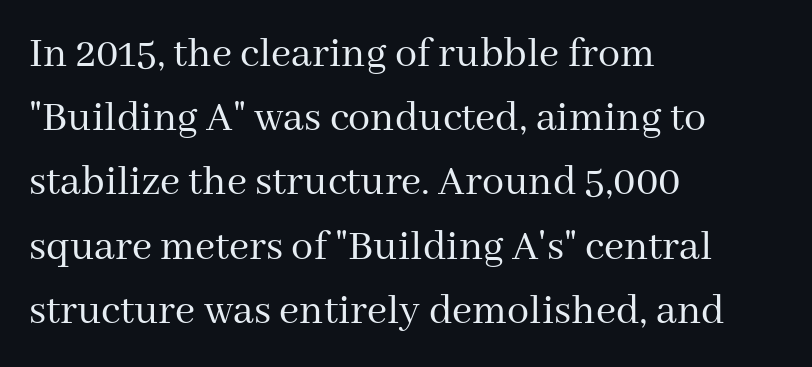
Q: Is the text bold? A: No.
Q: Is the text italic (slanted)? A: No, it is upright.
Q: Is the typeface a serif or a sans-serif typeface? A: Serif.
Q: Is the text underlined? A: No.
Q: How is the paragraph aligned? A: Left-aligned.
Q: Is the spacing between letters normal or unusually wide? A: Normal.
Q: Is the spacing between lines tight, normal or loose? A: Normal.
Q: Width (condensed, normal, or wide)? A: Normal.
Q: Stroke contrast? A: Medium.
Q: x-height? A: Medium.
Q: Monospaced? A: No.
